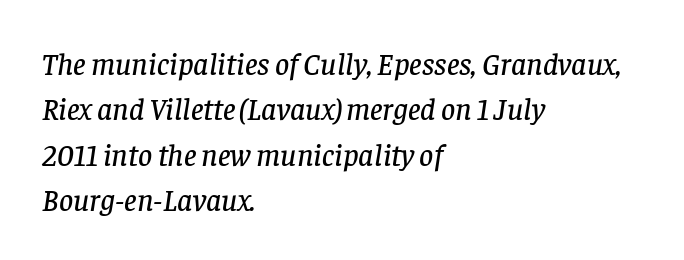
Q: Is the text italic (slanted)? A: Yes, it leans right by about 8 degrees.
Q: Is the typeface a serif or a sans-serif typeface? A: Serif.
Q: Is the text underlined? A: No.
Q: How is the paragraph aligned? A: Left-aligned.
Q: Is the spacing between letters normal or unusually wide? A: Normal.
Q: Is the spacing between lines tight, normal or loose? A: Normal.
Q: Width (condensed, normal, or wide)? A: Normal.
Q: Stroke contrast? A: Low.
Q: x-height? A: Large.
Q: Monospaced? A: No.
